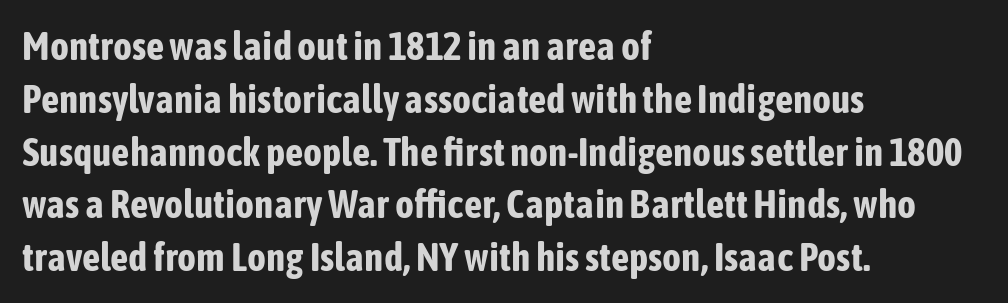
{"serif": "no", "italic": "no", "bold": "yes", "weight": "bold", "width": "condensed", "stroke_contrast": "low", "x_height": "medium", "monospaced": "no", "underline": "no", "align": "left", "line_spacing": "normal", "line_spacing_ratio": 1.32, "letter_spacing": "normal", "letter_spacing_em": 0.0, "glyph_px": 40}
